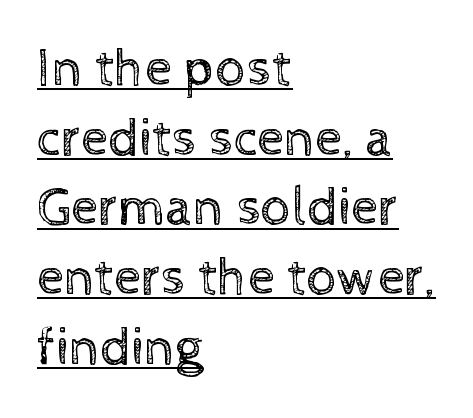
{"italic": "no", "bold": "no", "weight": "regular", "width": "normal", "x_height": "medium", "monospaced": "no", "underline": "yes", "align": "left", "line_spacing": "normal", "line_spacing_ratio": 1.29, "letter_spacing": "normal", "letter_spacing_em": 0.0, "glyph_px": 54}
